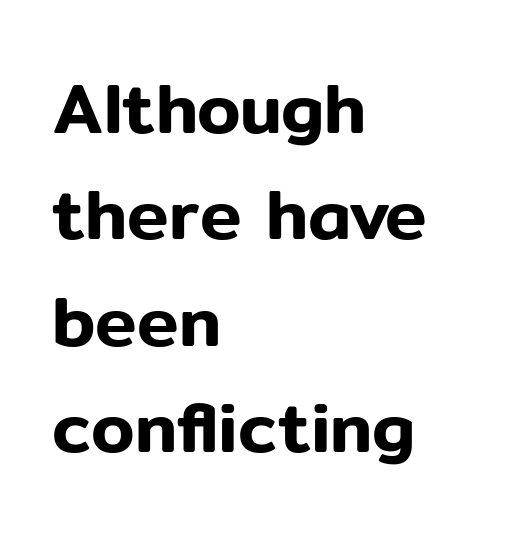
Q: Is the text italic (slanted)? A: No, it is upright.
Q: Is the typeface a serif or a sans-serif typeface? A: Sans-serif.
Q: Is the text underlined? A: No.
Q: How is the paragraph aligned? A: Left-aligned.
Q: Is the spacing between letters normal or unusually wide? A: Normal.
Q: Is the spacing between lines tight, normal or loose? A: Normal.
Q: Width (condensed, normal, or wide)? A: Normal.
Q: Stroke contrast? A: Low.
Q: x-height? A: Medium.
Q: Monospaced? A: No.
